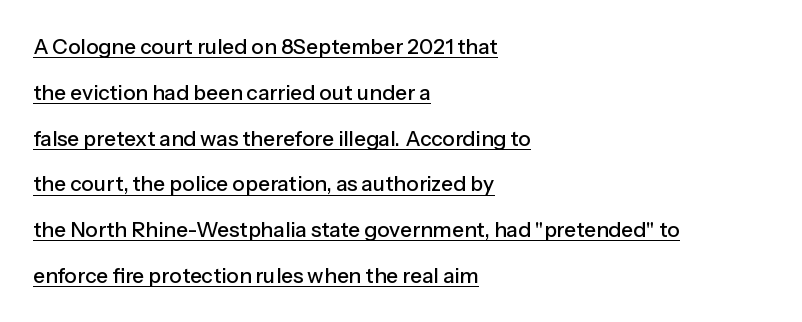
Q: Is the text italic (slanted)? A: No, it is upright.
Q: Is the text underlined? A: Yes.
Q: How is the paragraph aligned? A: Left-aligned.
Q: Is the spacing between letters normal or unusually wide? A: Normal.
Q: Is the spacing between lines tight, normal or loose? A: Loose.
